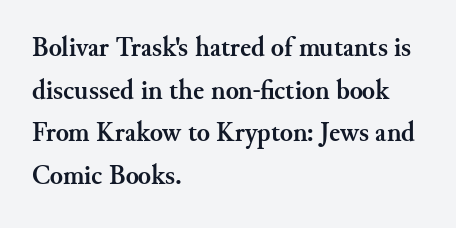
Q: Is the text bold? A: Yes.
Q: Is the text italic (slanted)? A: No, it is upright.
Q: Is the text underlined? A: No.
Q: How is the paragraph aligned? A: Left-aligned.
Q: Is the spacing between letters normal or unusually wide? A: Normal.
Q: Is the spacing between lines tight, normal or loose? A: Normal.
